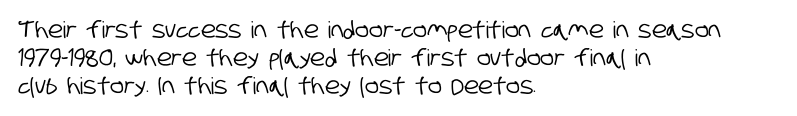
The letters sit at their default tracking, neither squeezed nor spread. Descenders hang freely into open space. These lines are set flush left with a ragged right edge.
